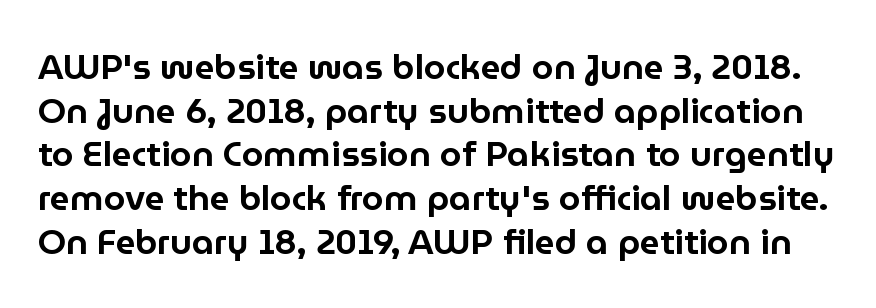
Q: Is the text italic (slanted)? A: No, it is upright.
Q: Is the typeface a serif or a sans-serif typeface? A: Sans-serif.
Q: Is the text underlined? A: No.
Q: Is the spacing between letters normal or unusually wide? A: Normal.
Q: Is the spacing between lines tight, normal or loose? A: Normal.
Q: Width (condensed, normal, or wide)? A: Normal.
Q: Stroke contrast? A: Low.
Q: x-height? A: Medium.
Q: Monospaced? A: No.
